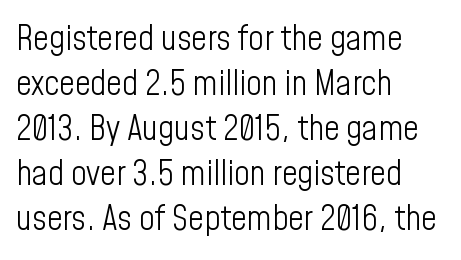
The image shows 34 px light, condensed sans-serif type, upright; set left-aligned, normal line spacing (1.32x), normal letter spacing, not underlined; low stroke contrast and a medium x-height.
